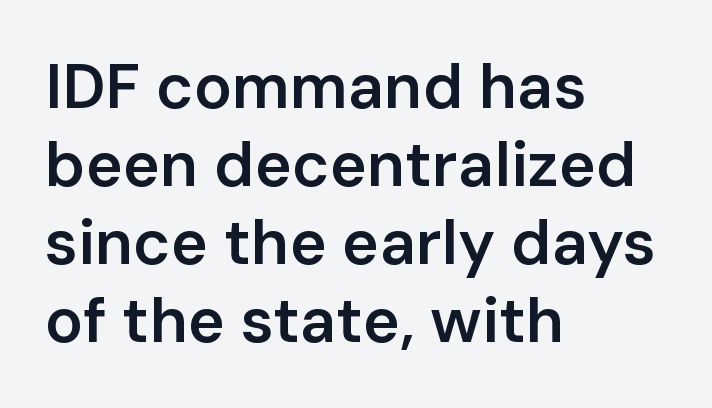
The image shows 63 px semibold sans-serif type, upright; set left-aligned, line spacing 1.24x, normal letter spacing, not underlined; low stroke contrast and a medium x-height.
